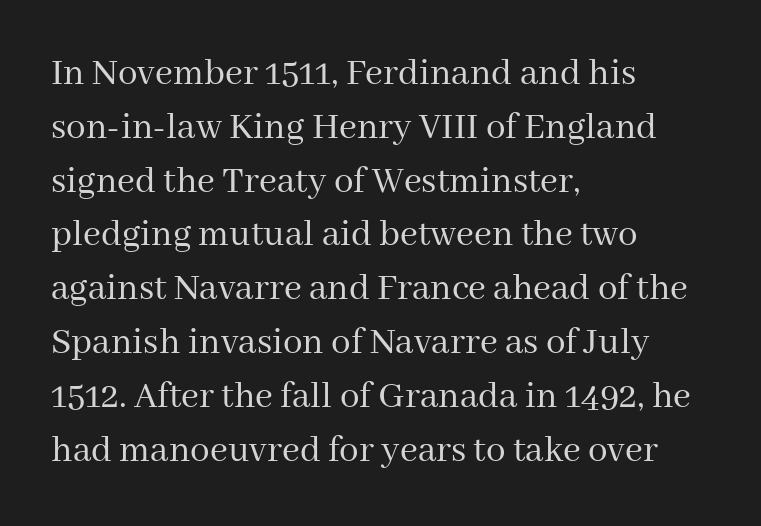
Q: Is the text bold? A: No.
Q: Is the text italic (slanted)? A: No, it is upright.
Q: Is the typeface a serif or a sans-serif typeface? A: Serif.
Q: Is the text underlined? A: No.
Q: How is the paragraph aligned? A: Left-aligned.
Q: Is the spacing between letters normal or unusually wide? A: Normal.
Q: Is the spacing between lines tight, normal or loose? A: Normal.
Q: Width (condensed, normal, or wide)? A: Normal.
Q: Stroke contrast? A: Medium.
Q: x-height? A: Medium.
Q: Monospaced? A: No.
